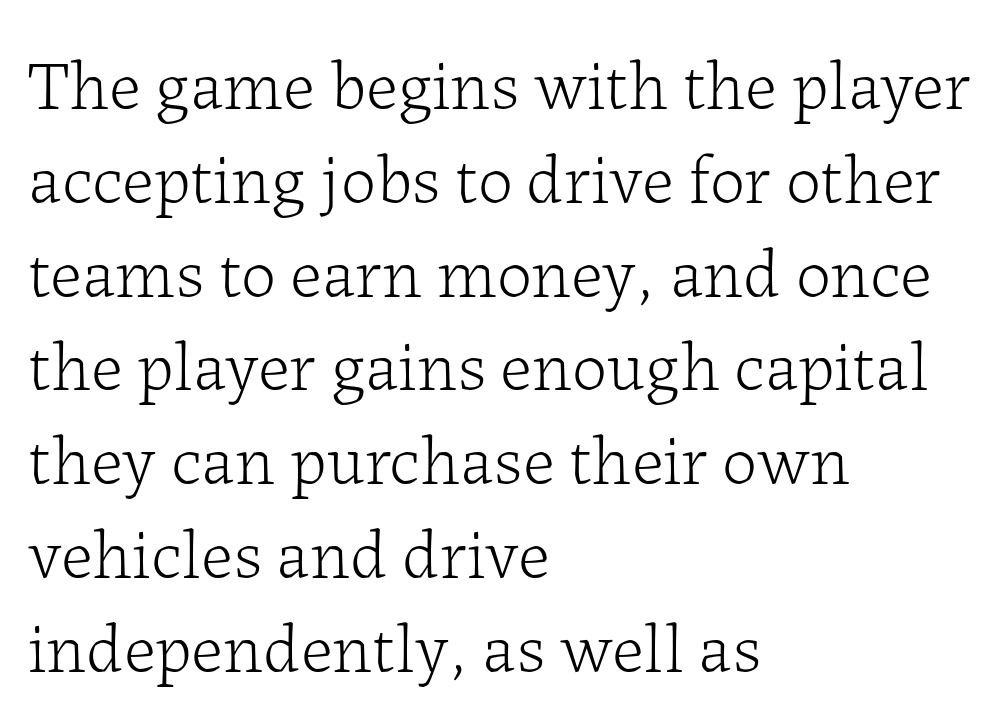
{"serif": "yes", "italic": "no", "bold": "no", "weight": "light", "width": "normal", "stroke_contrast": "low", "x_height": "medium", "monospaced": "no", "underline": "no", "align": "left", "line_spacing": "normal", "line_spacing_ratio": 1.34, "letter_spacing": "normal", "letter_spacing_em": 0.0, "glyph_px": 70}
